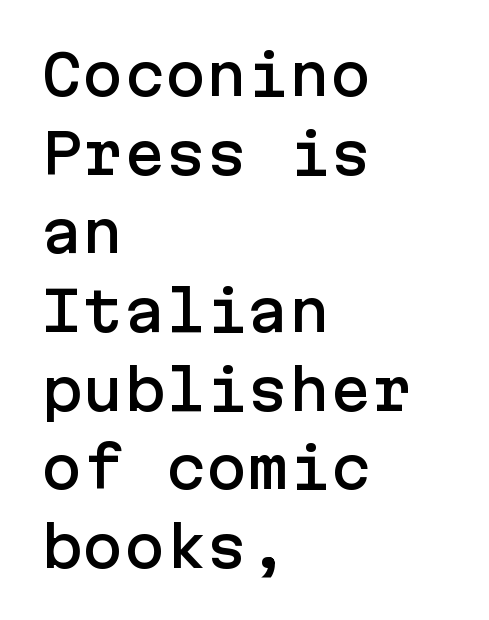
Q: Is the text italic (slanted)? A: No, it is upright.
Q: Is the typeface a serif or a sans-serif typeface? A: Sans-serif.
Q: Is the text underlined? A: No.
Q: How is the paragraph aligned? A: Left-aligned.
Q: Is the spacing between letters normal or unusually wide? A: Normal.
Q: Is the spacing between lines tight, normal or loose? A: Normal.
Q: Width (condensed, normal, or wide)? A: Normal.
Q: Stroke contrast? A: Low.
Q: x-height? A: Medium.
